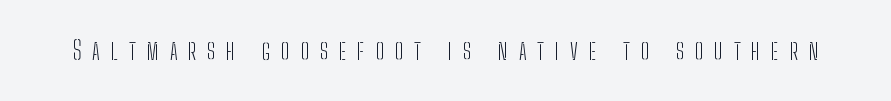
{"italic": "no", "bold": "no", "underline": "no", "letter_spacing": "wide", "letter_spacing_em": 0.44, "glyph_px": 25}
